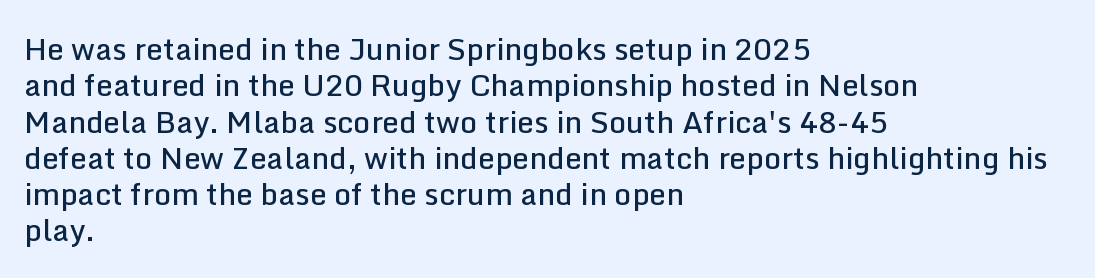
{"serif": "no", "italic": "no", "bold": "semi", "weight": "semibold", "width": "normal", "stroke_contrast": "low", "x_height": "medium", "monospaced": "no", "underline": "no", "align": "left", "line_spacing_ratio": 1.21, "letter_spacing": "normal", "letter_spacing_em": 0.0, "glyph_px": 30}
